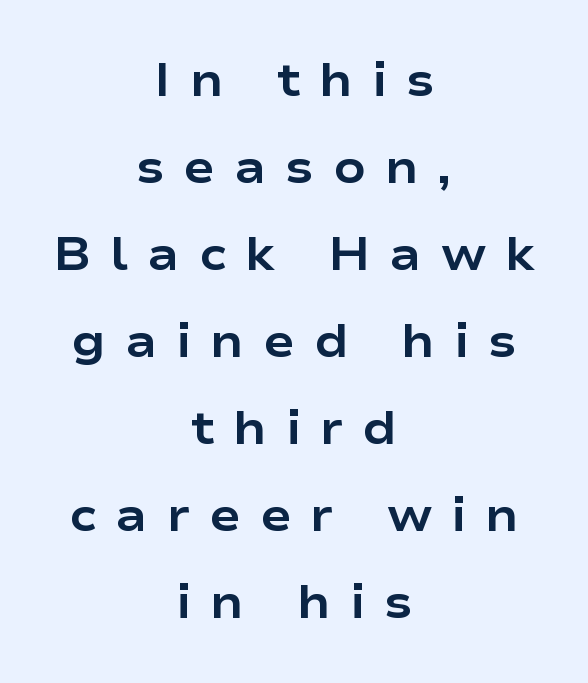
The image shows 47 px bold, wide sans-serif type, upright; set centered, line spacing 1.85x, unusually wide letter spacing (+0.4 em), not underlined; low stroke contrast and a medium x-height.
